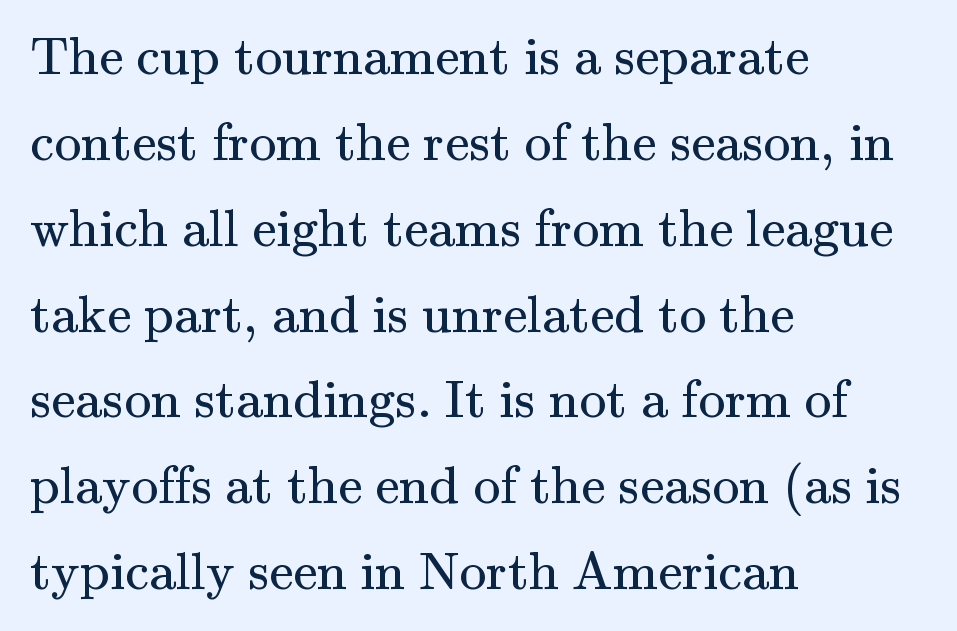
The letters look calm and open, with moderate or lighter stems. You can tell it's not italic because the verticals are truly vertical. What kind of face is this? One with serifs. You could not count columns in this text — the font is proportionally spaced.
